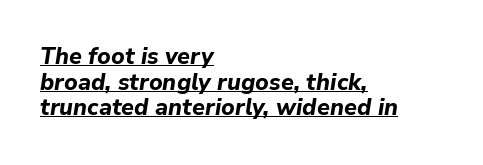
The image shows 23 px bold type, italic (leaning right); set left-aligned, tight line spacing (1.11x), normal letter spacing, underlined.
